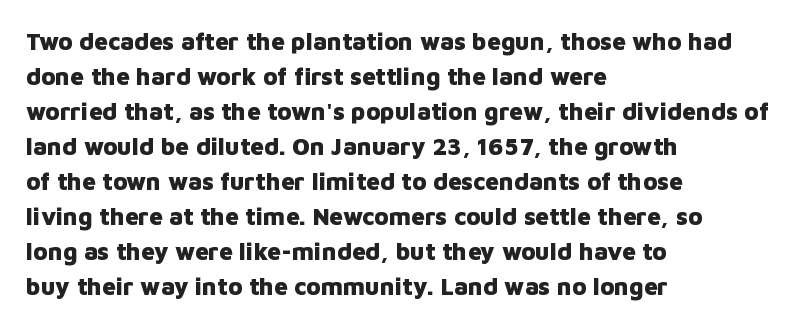
The image shows 24 px bold type, upright; set left-aligned, normal line spacing (1.46x), normal letter spacing, not underlined.
